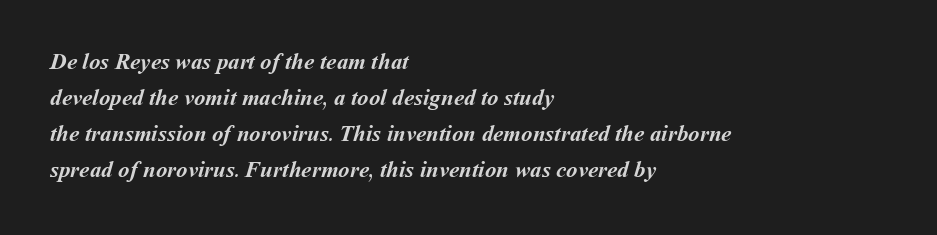
Q: Is the text bold? A: Yes.
Q: Is the text underlined? A: No.
Q: How is the paragraph aligned? A: Left-aligned.
Q: Is the spacing between letters normal or unusually wide? A: Normal.
Q: Is the spacing between lines tight, normal or loose? A: Normal.
